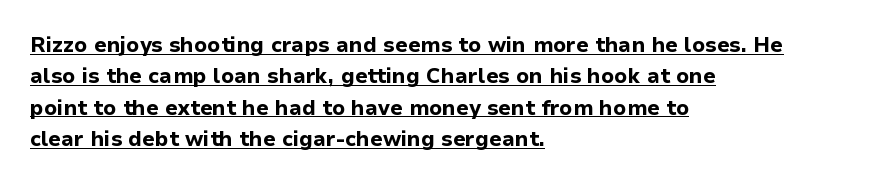
Casual observation: everything's shoved over to the left. Style check: upright. Whoever set this chose a conventional vertical rhythm. Typographic density is high because the face is bold.
